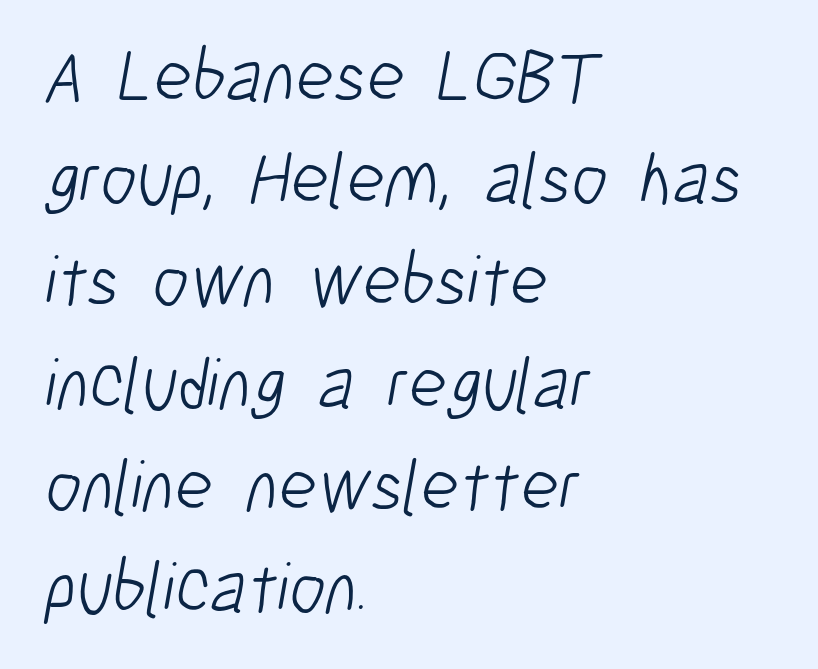
Q: Is the text bold? A: No.
Q: Is the typeface a serif or a sans-serif typeface? A: Sans-serif.
Q: Is the text underlined? A: No.
Q: How is the paragraph aligned? A: Left-aligned.
Q: Is the spacing between letters normal or unusually wide? A: Normal.
Q: Is the spacing between lines tight, normal or loose? A: Normal.
Q: Width (condensed, normal, or wide)? A: Condensed.
Q: Stroke contrast? A: Low.
Q: x-height? A: Medium.
Q: Monospaced? A: No.
